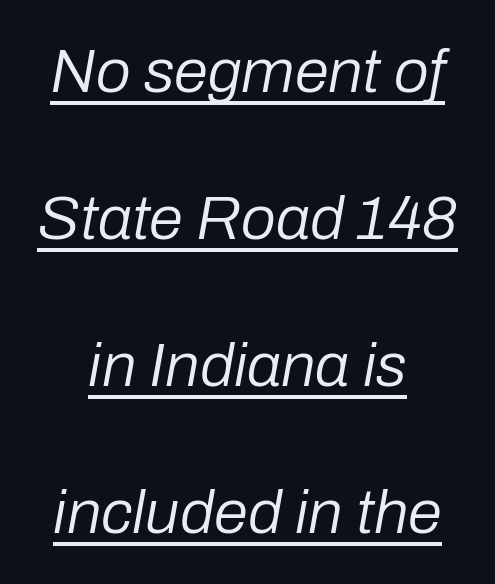
These lines were composed using italics. The passage shown is typed in a proportional face where columns would drift. Leftover space on each line is divided equally before and after the words. A baseline rule has been typeset under these characters. Whoever set this chose breathing room over compactness in the vertical rhythm. The characters are drawn with everyday or finer stroke widths.
